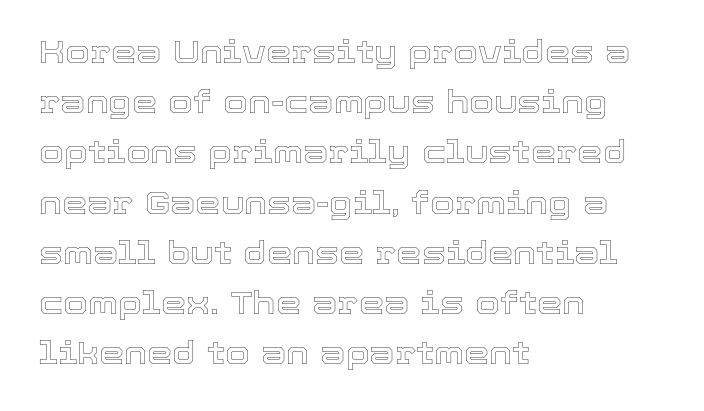
{"italic": "no", "width": "normal", "x_height": "medium", "monospaced": "no", "underline": "no", "align": "left", "line_spacing": "normal", "line_spacing_ratio": 1.57, "letter_spacing": "normal", "letter_spacing_em": 0.0, "glyph_px": 32}
